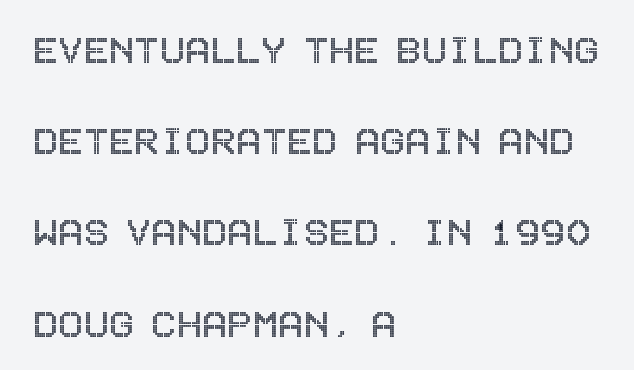
Q: Is the text italic (slanted)? A: No, it is upright.
Q: Is the text underlined? A: No.
Q: How is the paragraph aligned? A: Left-aligned.
Q: Is the spacing between letters normal or unusually wide? A: Normal.
Q: Is the spacing between lines tight, normal or loose? A: Loose.
Q: Width (condensed, normal, or wide)? A: Condensed.
Q: x-height? A: Large.
